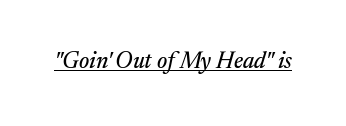
{"italic": "yes", "lean": "right", "slant_degrees": 17, "underline": "yes", "letter_spacing": "normal", "letter_spacing_em": 0.0, "glyph_px": 23}
